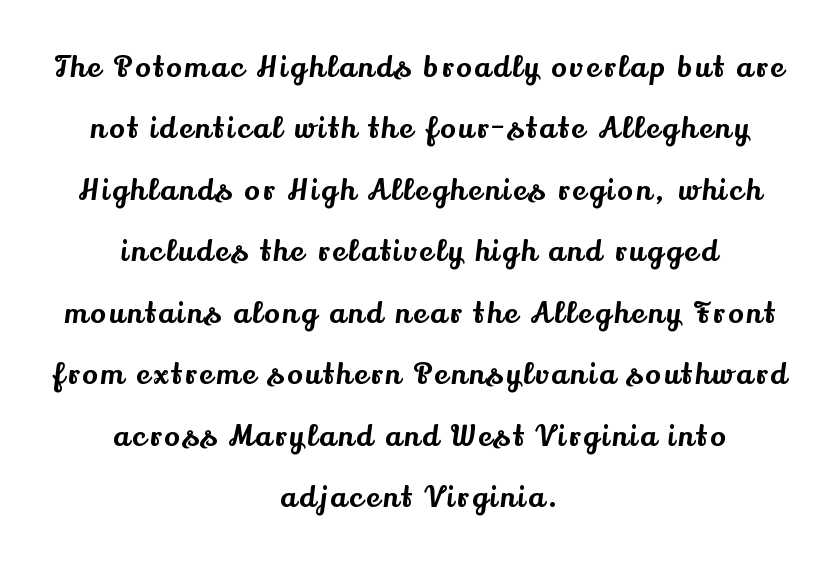
This sample is center-justified, so both line endings float freely. Descenders are the only things crossing below the line. The lines are spread far apart with generous leading. Think of a printed novel: that variable character pitch is what you see here. The letters carry serifs — small finishing strokes at the ends of their stems.
